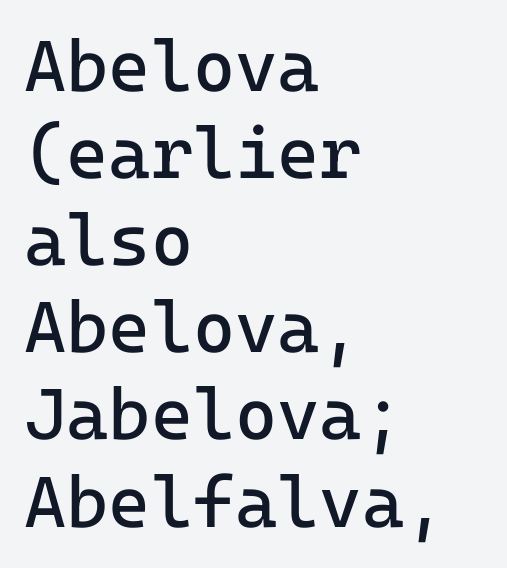
The image shows 72 px regular-weight sans-serif type, upright, monospaced; set left-aligned, line spacing 1.21x, normal letter spacing, not underlined; low stroke contrast and a medium x-height.
